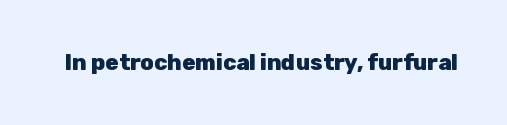
The image shows 22 px bold type, upright; set normal letter spacing, not underlined.
